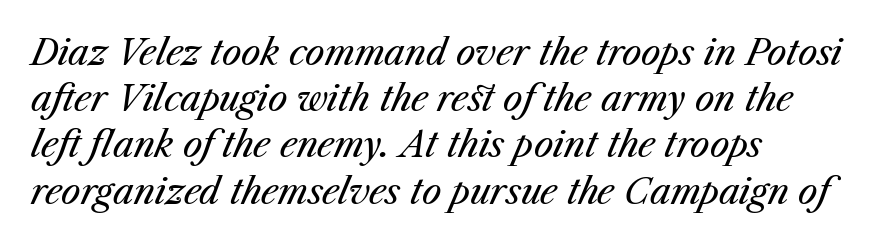
Q: Is the text bold? A: No.
Q: Is the text italic (slanted)? A: Yes, it leans right by about 23 degrees.
Q: Is the text underlined? A: No.
Q: How is the paragraph aligned? A: Left-aligned.
Q: Is the spacing between letters normal or unusually wide? A: Normal.
Q: Is the spacing between lines tight, normal or loose? A: Normal.
Q: Width (condensed, normal, or wide)? A: Normal.
Q: Stroke contrast? A: Medium.
Q: x-height? A: Medium.
Q: Monospaced? A: No.
